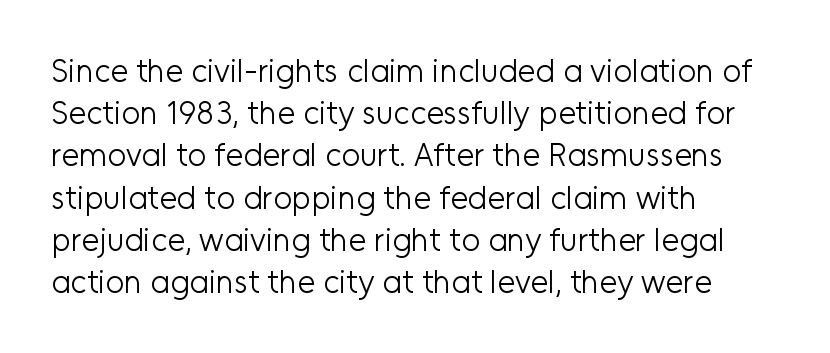
The paragraph shown leans on its left margin. Characters remain perfectly vertical along every line. The passage shown has conventional tracking throughout. Nothing heavy about these letters — not bold at all. These lines are composed in type without serifs. Only glyphs here, with clear space below each row.
